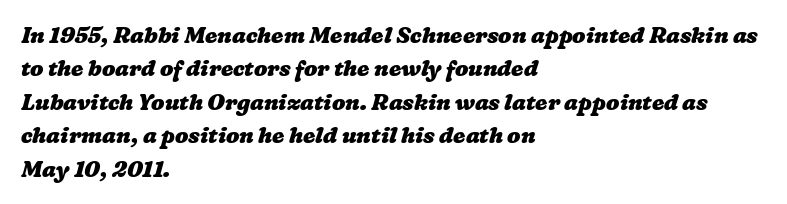
Q: Is the text bold? A: Yes.
Q: Is the text underlined? A: No.
Q: How is the paragraph aligned? A: Left-aligned.
Q: Is the spacing between letters normal or unusually wide? A: Normal.
Q: Is the spacing between lines tight, normal or loose? A: Normal.
